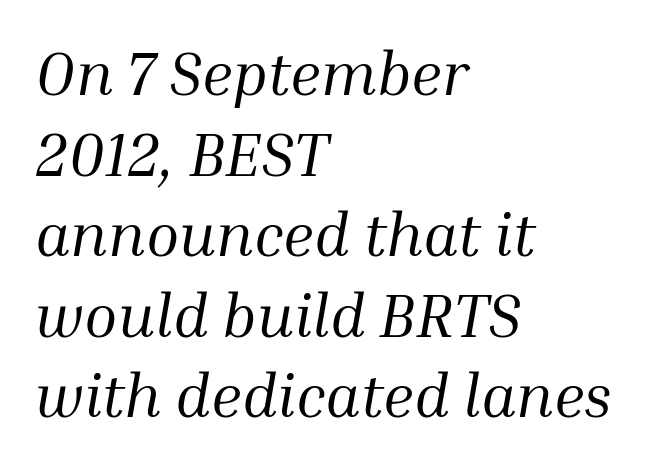
The image shows 61 px regular-weight serif type, italic (leaning right); set left-aligned, normal line spacing (1.32x), normal letter spacing, not underlined; medium stroke contrast and a medium x-height.
